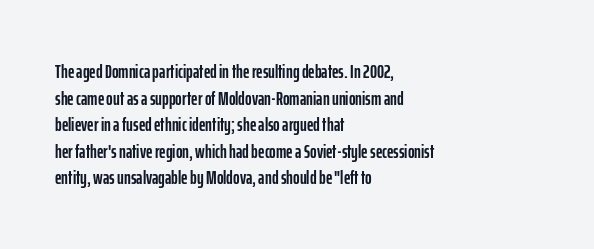
Q: Is the text italic (slanted)? A: No, it is upright.
Q: Is the text underlined? A: No.
Q: How is the paragraph aligned? A: Left-aligned.
Q: Is the spacing between letters normal or unusually wide? A: Normal.
Q: Is the spacing between lines tight, normal or loose? A: Normal.
